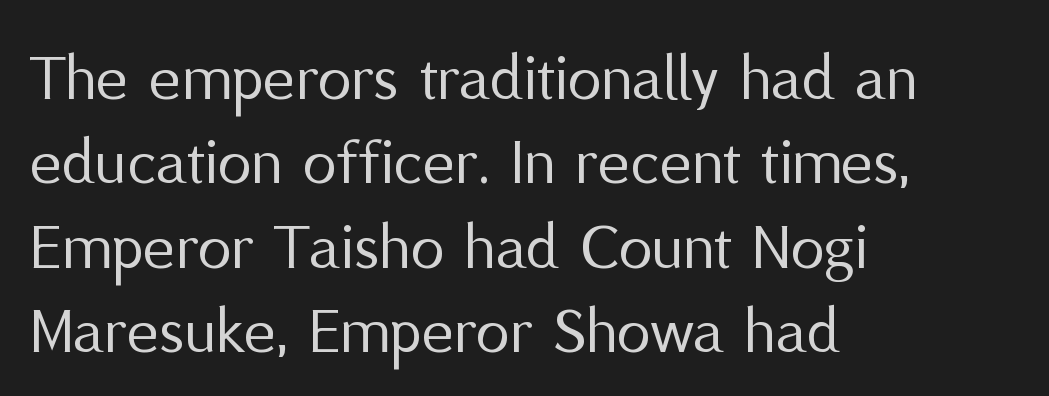
{"serif": "no", "italic": "no", "bold": "no", "weight": "regular", "width": "normal", "stroke_contrast": "medium", "x_height": "medium", "monospaced": "no", "underline": "no", "align": "left", "line_spacing_ratio": 1.24, "letter_spacing": "normal", "letter_spacing_em": 0.0, "glyph_px": 68}
